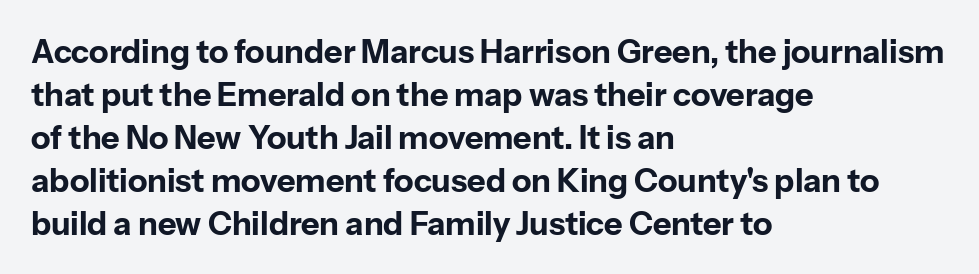
The image shows 32 px bold sans-serif type, upright; set left-aligned, normal line spacing (1.34x), normal letter spacing, not underlined; low stroke contrast and a medium x-height.
